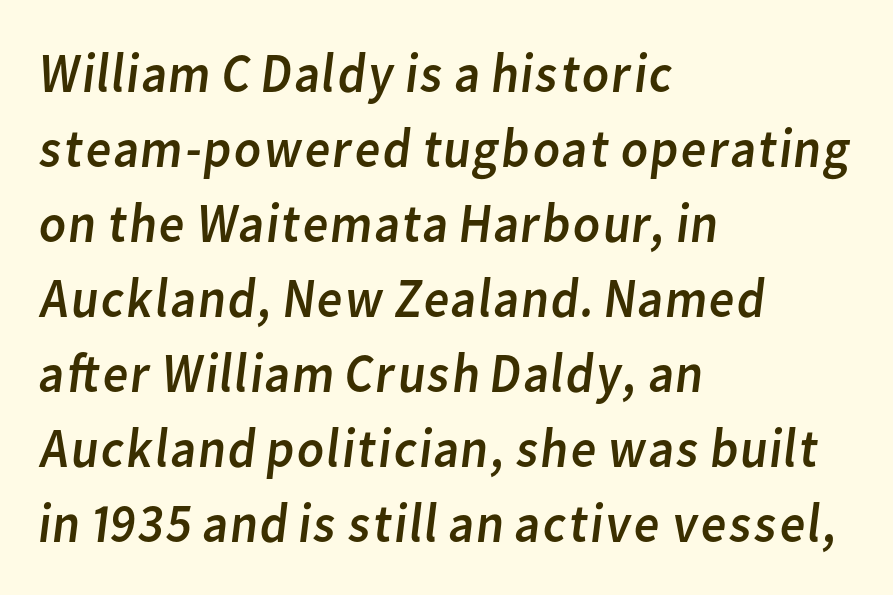
The passage shown stacks its lines at a standard gap. This is sans-serif lettering, the kind often seen on screens and signage. The lines are quadded left. Standard letterfit; no display-style spreading of the glyphs.
